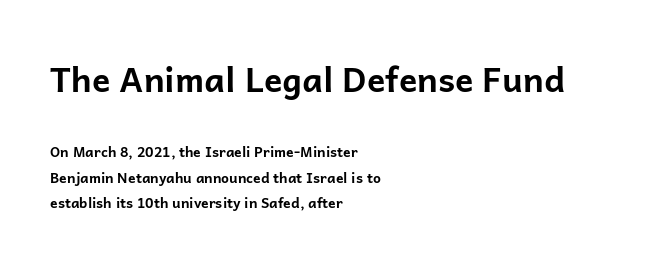
Q: Is the text bold? A: Yes.
Q: Is the text italic (slanted)? A: No, it is upright.
Q: Is the typeface a serif or a sans-serif typeface? A: Sans-serif.
Q: Is the text underlined? A: No.
Q: How is the paragraph aligned? A: Left-aligned.
Q: Is the spacing between letters normal or unusually wide? A: Normal.
Q: Which block of text is set in a larger size, the first (top) or the second (bottom)? A: The first (top) one.
Q: Width (condensed, normal, or wide)? A: Normal.
Q: Stroke contrast? A: Low.
Q: x-height? A: Medium.
Q: Monospaced? A: No.
